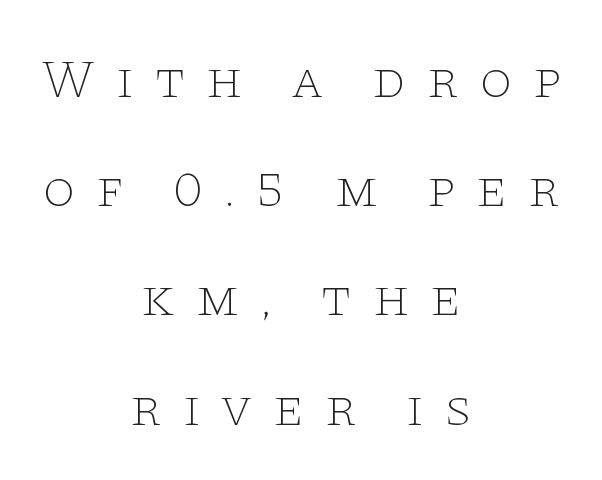
Quick note: interline space is abundant. Is this a heavy cut? Hardly; it is regular or lighter. Both edges are ragged and mirror each other, which tells us the setting is centered. The face used here is rendered with a markedly widened letterfit.
